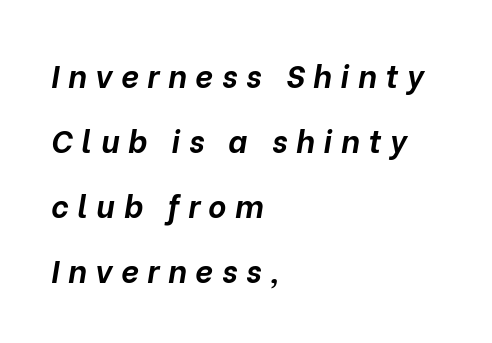
Q: Is the text bold? A: Yes.
Q: Is the text italic (slanted)? A: Yes, it leans right by about 10 degrees.
Q: Is the text underlined? A: No.
Q: How is the paragraph aligned? A: Left-aligned.
Q: Is the spacing between letters normal or unusually wide? A: Unusually wide.
Q: Is the spacing between lines tight, normal or loose? A: Loose.
Q: Width (condensed, normal, or wide)? A: Normal.
Q: Stroke contrast? A: Low.
Q: x-height? A: Medium.
Q: Monospaced? A: No.
